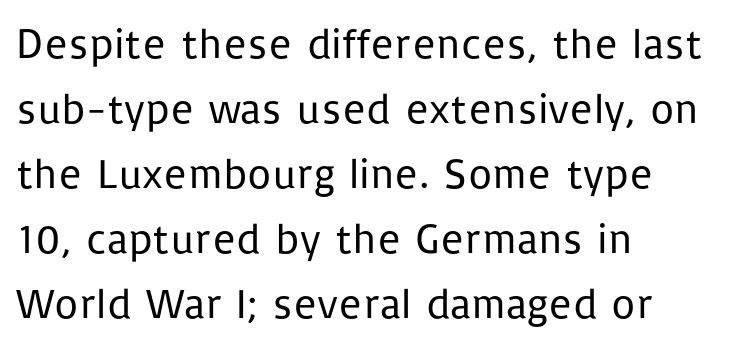
{"serif": "no", "italic": "no", "bold": "no", "weight": "regular", "width": "normal", "stroke_contrast": "low", "x_height": "medium", "monospaced": "no", "underline": "no", "align": "left", "line_spacing": "normal", "line_spacing_ratio": 1.55, "letter_spacing": "normal", "letter_spacing_em": 0.0, "glyph_px": 42}
